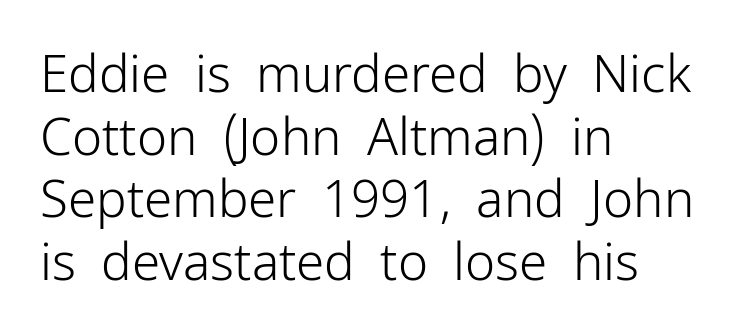
Q: Is the text bold? A: No.
Q: Is the text italic (slanted)? A: No, it is upright.
Q: Is the typeface a serif or a sans-serif typeface? A: Sans-serif.
Q: Is the text underlined? A: No.
Q: How is the paragraph aligned? A: Left-aligned.
Q: Is the spacing between letters normal or unusually wide? A: Normal.
Q: Width (condensed, normal, or wide)? A: Normal.
Q: Stroke contrast? A: Low.
Q: x-height? A: Medium.
Q: Monospaced? A: No.
